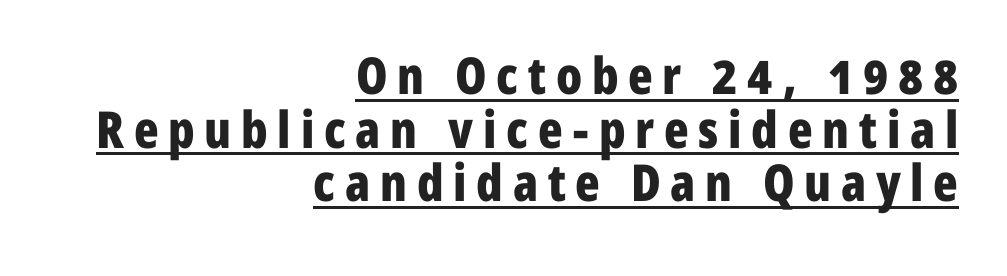
{"serif": "no", "italic": "no", "bold": "yes", "weight": "bold", "width": "condensed", "stroke_contrast": "low", "x_height": "medium", "monospaced": "no", "underline": "yes", "align": "right", "line_spacing": "tight", "line_spacing_ratio": 1.05, "glyph_px": 51}
